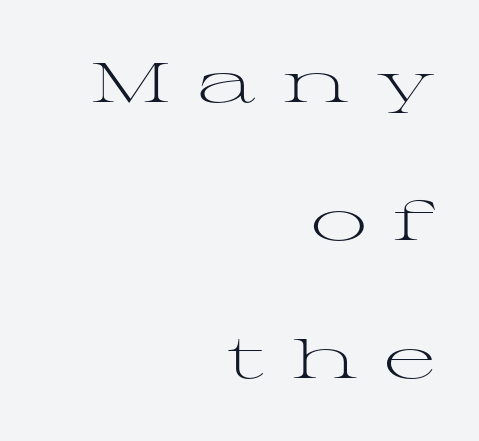
The passage shown stacks its lines with a broad gap. Layout note: lines flush right. The font is comparable to plain body text, perhaps lighter. Unmarked baselines from the first word to the last.
